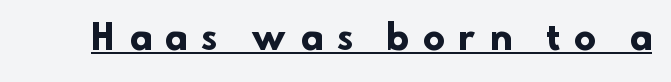
Q: Is the text bold? A: Yes.
Q: Is the typeface a serif or a sans-serif typeface? A: Sans-serif.
Q: Is the text underlined? A: Yes.
Q: Is the spacing between letters normal or unusually wide? A: Unusually wide.
Q: Width (condensed, normal, or wide)? A: Normal.
Q: Stroke contrast? A: Low.
Q: x-height? A: Small.
Q: Monospaced? A: No.
